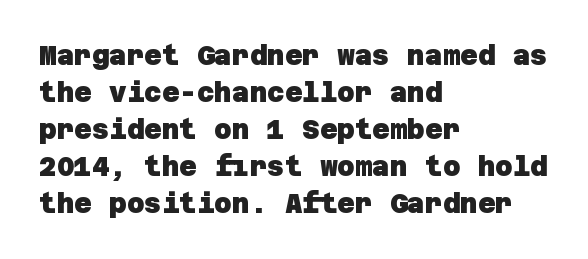
The image shows 27 px bold type; set left-aligned, normal line spacing (1.37x), normal letter spacing, not underlined.
